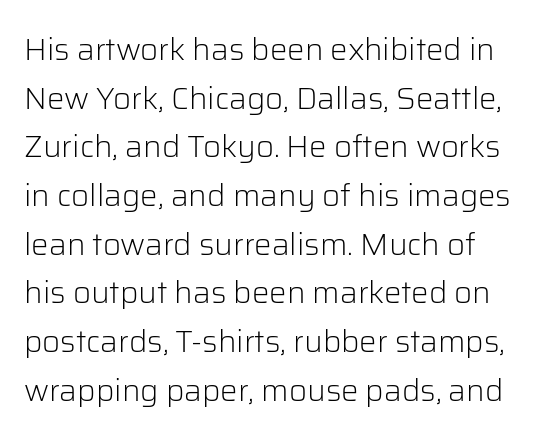
Character widths vary here, with narrow letters taking less room than wide ones. Regarding serifs, this sample does without them. No heavy texture on the line: the type isn't bold. The gaps between neighbouring characters are ordinary and unremarkable. The vertical gap from one line to the next is medium. Anything drawn beneath the words? Only blank space.
